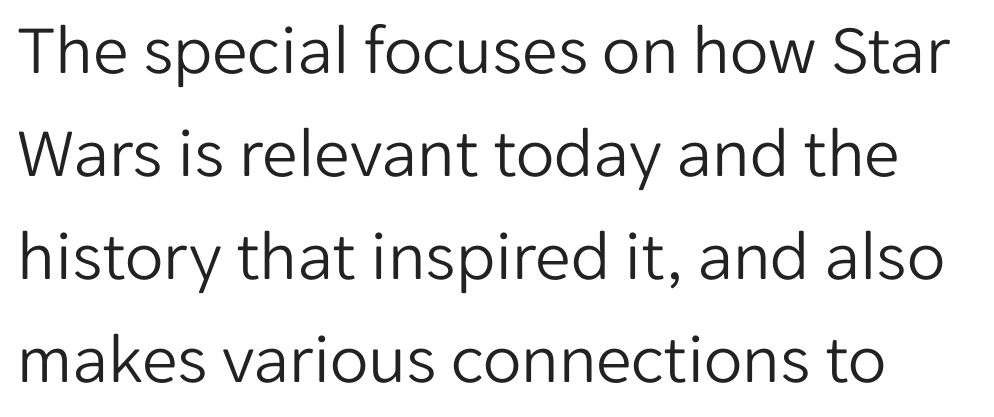
The image shows 71 px light sans-serif type, upright; set normal line spacing (1.45x), normal letter spacing, not underlined; low stroke contrast and a medium x-height.
